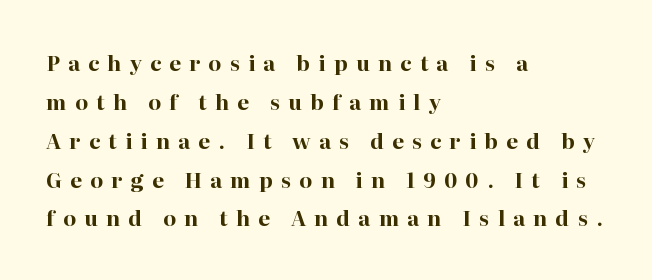
Q: Is the text bold? A: Yes.
Q: Is the text italic (slanted)? A: No, it is upright.
Q: Is the text underlined? A: No.
Q: How is the paragraph aligned? A: Left-aligned.
Q: Is the spacing between letters normal or unusually wide? A: Unusually wide.
